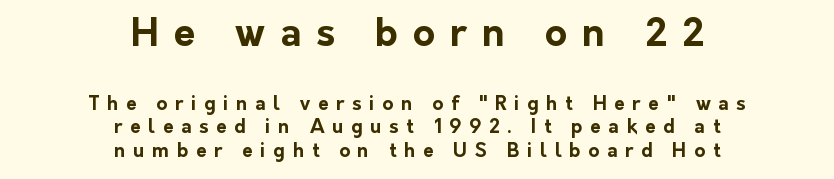
Q: Is the text bold? A: Yes.
Q: Is the text italic (slanted)? A: No, it is upright.
Q: Is the typeface a serif or a sans-serif typeface? A: Sans-serif.
Q: Is the text underlined? A: No.
Q: How is the paragraph aligned? A: Centered.
Q: Is the spacing between letters normal or unusually wide? A: Unusually wide.
Q: Which block of text is set in a larger size, the first (top) or the second (bottom)? A: The first (top) one.
Q: Width (condensed, normal, or wide)? A: Normal.
Q: Stroke contrast? A: Low.
Q: x-height? A: Medium.
Q: Monospaced? A: No.
